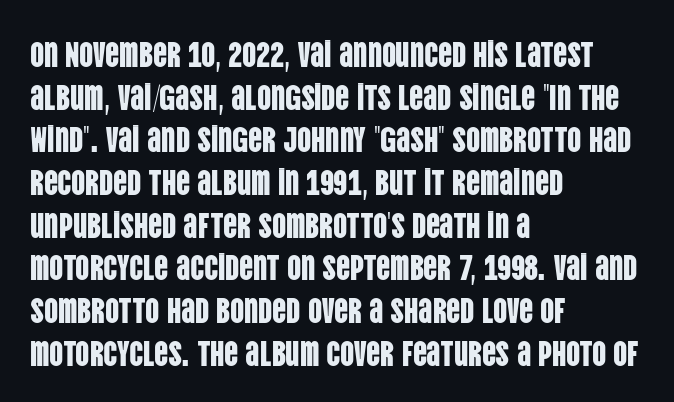
The area under the type is left untouched. Compared with typical body copy, the letter spacing here is the same. Horizontal alignment here is leftward, the default for most running prose. Posture: upright roman. Observe the absence of serifs on each vertical stroke in this sample. You could not count columns in this text — the font is proportionally spaced.
